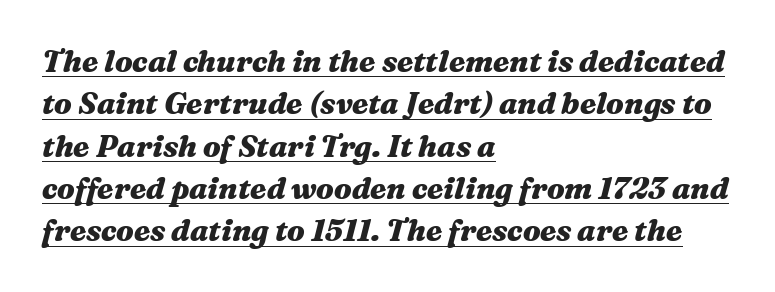
Q: Is the text bold? A: Yes.
Q: Is the text italic (slanted)? A: Yes, it leans right by about 16 degrees.
Q: Is the text underlined? A: Yes.
Q: How is the paragraph aligned? A: Left-aligned.
Q: Is the spacing between letters normal or unusually wide? A: Normal.
Q: Is the spacing between lines tight, normal or loose? A: Normal.
Q: Width (condensed, normal, or wide)? A: Wide.
Q: Stroke contrast? A: Medium.
Q: x-height? A: Medium.
Q: Monospaced? A: No.
